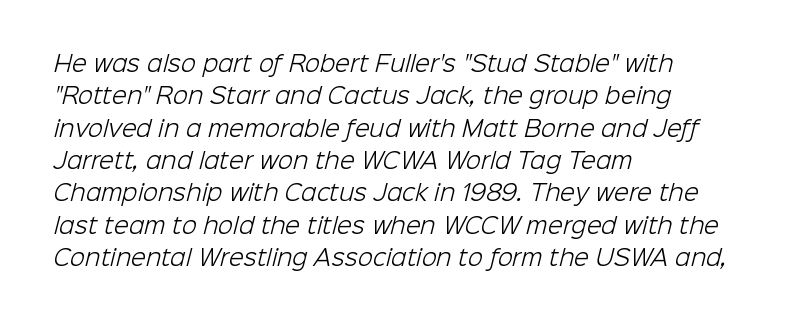
Q: Is the text bold? A: No.
Q: Is the text underlined? A: No.
Q: How is the paragraph aligned? A: Left-aligned.
Q: Is the spacing between letters normal or unusually wide? A: Normal.
Q: Is the spacing between lines tight, normal or loose? A: Normal.
